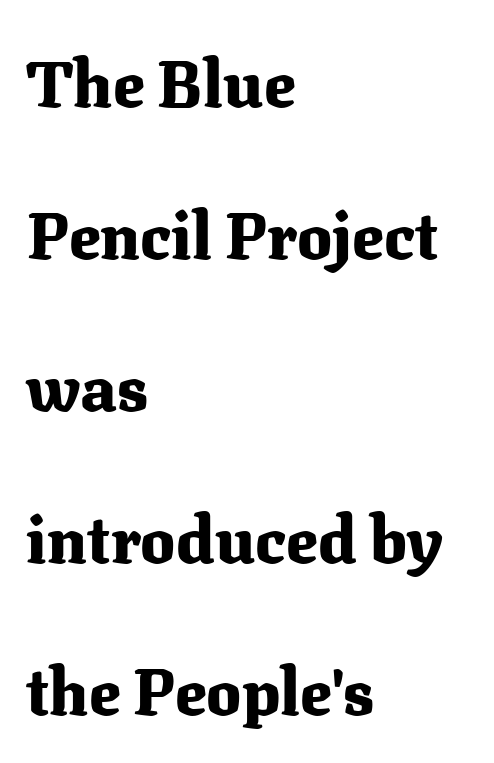
The image shows 65 px heavy serif type, upright; set left-aligned, loose line spacing (2.34x), normal letter spacing, not underlined; medium stroke contrast and a medium x-height.
